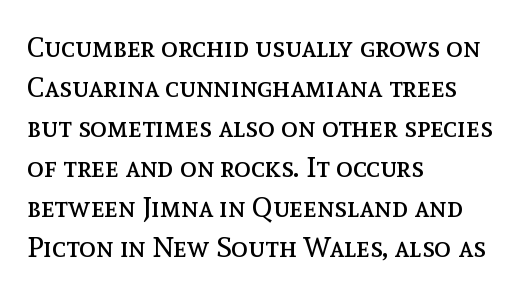
{"italic": "no", "bold": "no", "weight": "regular", "width": "normal", "x_height": "medium", "monospaced": "no", "underline": "no", "align": "left", "line_spacing": "normal", "line_spacing_ratio": 1.43, "letter_spacing": "normal", "letter_spacing_em": 0.0, "glyph_px": 28}
